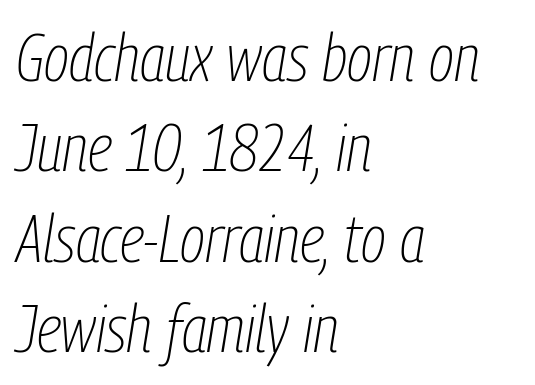
The letters advance in unequal steps, a hallmark of proportional type. Designer's note — italics engaged. A student would call this left alignment; a typographer would say flush left, rag right. The leading is moderate, giving the passage an even texture. Decoration check: the copy has no underline.
